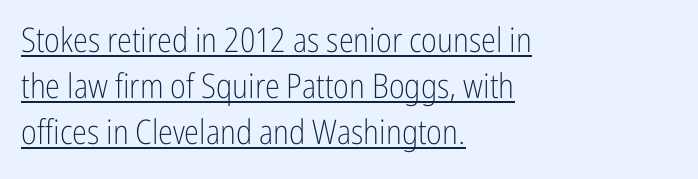
The image shows 34 px light, condensed sans-serif type, upright; set left-aligned, normal line spacing (1.35x), normal letter spacing, underlined; low stroke contrast and a medium x-height.
